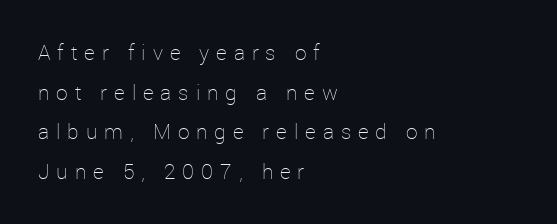
{"italic": "no", "bold": "no", "underline": "no", "align": "left", "line_spacing_ratio": 1.89, "letter_spacing": "wide", "letter_spacing_em": 0.33, "glyph_px": 21}
